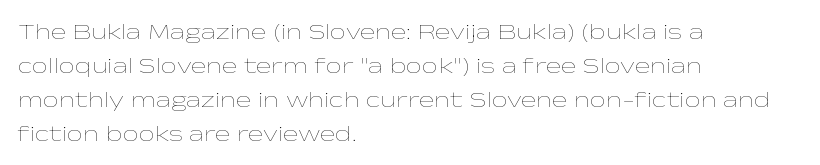
Q: Is the text bold? A: No.
Q: Is the text italic (slanted)? A: No, it is upright.
Q: Is the text underlined? A: No.
Q: How is the paragraph aligned? A: Left-aligned.
Q: Is the spacing between letters normal or unusually wide? A: Normal.
Q: Is the spacing between lines tight, normal or loose? A: Normal.
